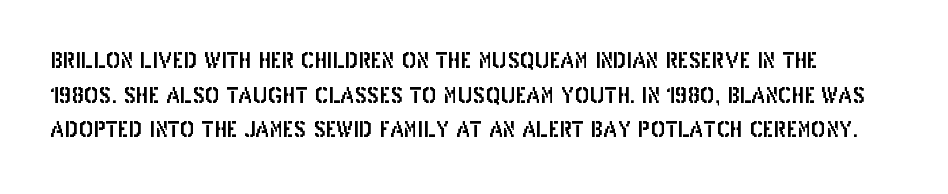
{"italic": "no", "underline": "no", "line_spacing": "normal", "line_spacing_ratio": 1.57, "letter_spacing": "normal", "letter_spacing_em": 0.0, "glyph_px": 22}
